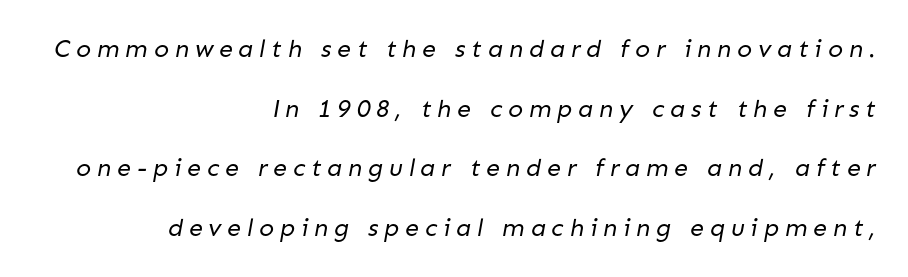
Letter spacing: wide. Counters stay open thanks to moderate or lighter strokes. The leading is generous, giving the passage an open texture. A student would call this right alignment; a typographer would say flush right, rag left.
